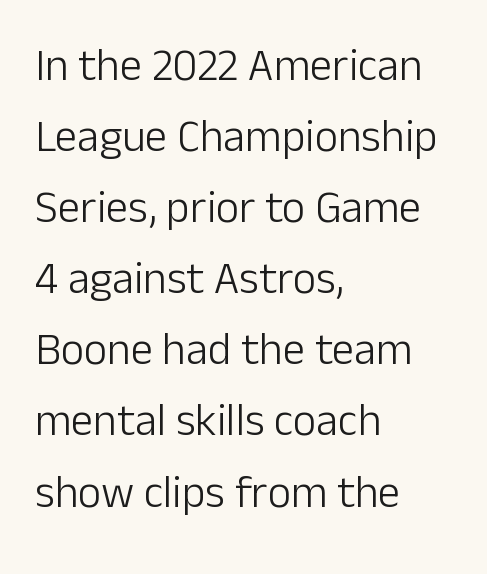
Q: Is the text bold? A: No.
Q: Is the text italic (slanted)? A: No, it is upright.
Q: Is the typeface a serif or a sans-serif typeface? A: Sans-serif.
Q: Is the text underlined? A: No.
Q: How is the paragraph aligned? A: Left-aligned.
Q: Is the spacing between letters normal or unusually wide? A: Normal.
Q: Is the spacing between lines tight, normal or loose? A: Normal.
Q: Width (condensed, normal, or wide)? A: Normal.
Q: Stroke contrast? A: Low.
Q: x-height? A: Medium.
Q: Monospaced? A: No.
